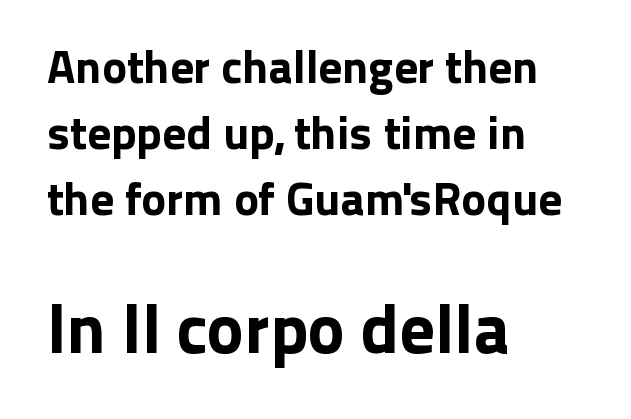
Q: Is the text italic (slanted)? A: No, it is upright.
Q: Is the typeface a serif or a sans-serif typeface? A: Sans-serif.
Q: Is the text underlined? A: No.
Q: How is the paragraph aligned? A: Left-aligned.
Q: Is the spacing between letters normal or unusually wide? A: Normal.
Q: Is the spacing between lines tight, normal or loose? A: Normal.
Q: Which block of text is set in a larger size, the first (top) or the second (bottom)? A: The second (bottom) one.
Q: Width (condensed, normal, or wide)? A: Normal.
Q: Stroke contrast? A: Low.
Q: x-height? A: Medium.
Q: Monospaced? A: No.
